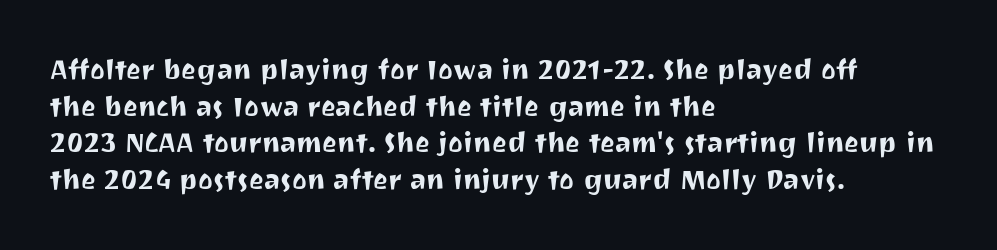
A clean baseline with only descenders dipping below it. Spacing verdict: proportional, widths tailored to each character. Honestly, the row spacing looks completely unremarkable. The glyphs in this specimen are sans serif. The type is set solid horizontally, with unmodified tracking. Posture: vertical.
